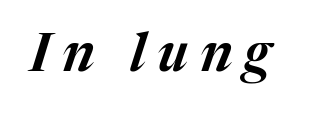
The image shows 53 px text type, italic (leaning right); set unusually wide letter spacing (+0.22 em), not underlined; medium stroke contrast and a medium x-height.
